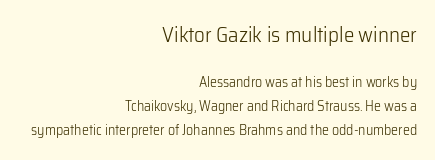
{"italic": "no", "bold": "no", "underline": "no", "align": "right", "line_spacing_ratio": 1.71, "letter_spacing": "normal", "letter_spacing_em": 0.0, "larger_block": "first", "size_ratio": 1.5, "glyph_px": 21}
